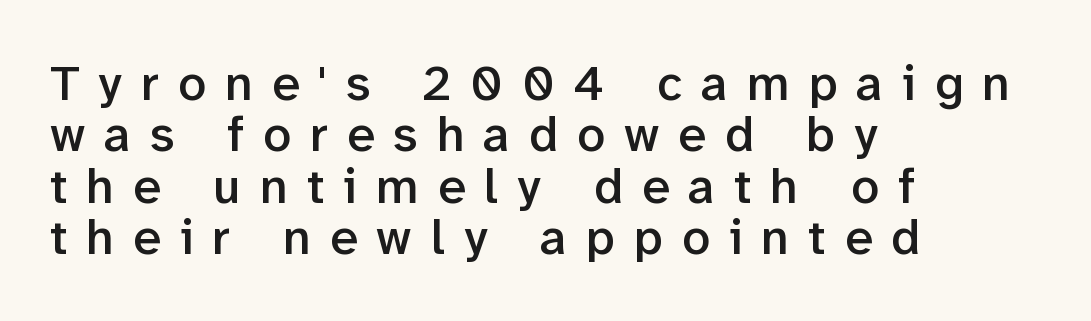
{"serif": "no", "italic": "no", "bold": "semi", "weight": "semibold", "width": "normal", "stroke_contrast": "low", "x_height": "medium", "monospaced": "no", "underline": "no", "align": "left", "line_spacing": "tight", "line_spacing_ratio": 1.03, "letter_spacing": "wide", "letter_spacing_em": 0.38, "glyph_px": 50}
